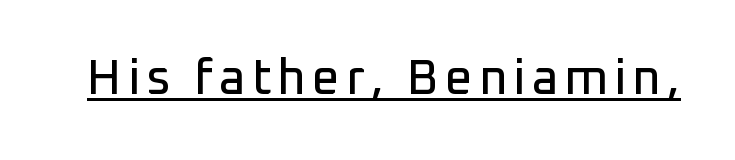
{"serif": "no", "italic": "no", "width": "normal", "stroke_contrast": "low", "x_height": "medium", "monospaced": "no", "underline": "yes", "glyph_px": 49}
